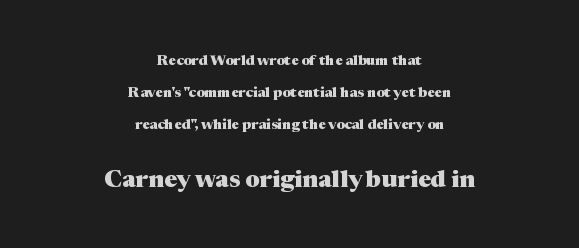
Summary of vertical rhythm: relaxed, with wide interline spacing. Compared with a flush-left layout, this one balances lines on the center instead. Unlike italic type, these characters show no tilt at all. The face used here is rendered with its standard letterfit. Set as a true bold cut, around the 700 mark. Whoever set this made the second block the dominant, larger element.
